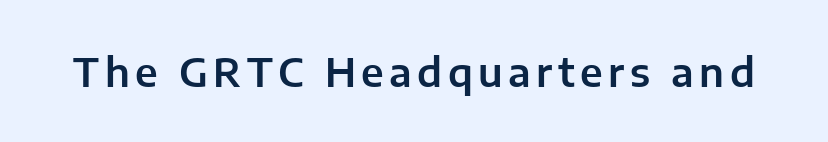
The image shows 39 px sans-serif type, upright; set not underlined; low stroke contrast and a medium x-height.
